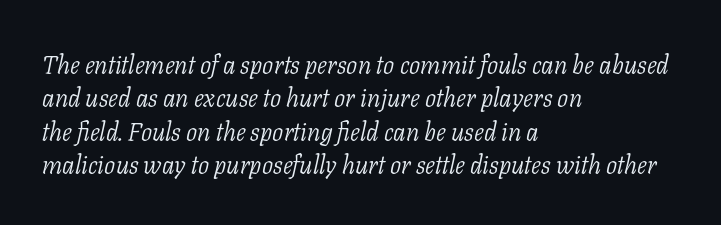
{"italic": "yes", "lean": "right", "slant_degrees": 11, "bold": "no", "underline": "no", "align": "left", "line_spacing": "normal", "line_spacing_ratio": 1.34, "letter_spacing": "normal", "letter_spacing_em": 0.0, "glyph_px": 25}
